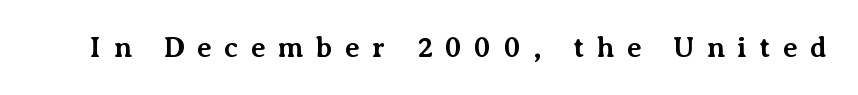
The letters are spread apart with noticeably loose tracking. Character widths vary here, with narrow letters taking less room than wide ones. Decoration check: the copy has no underline. A typesetter would label this face a serif. These lines carry a lot of weight — the face is fully bold.
